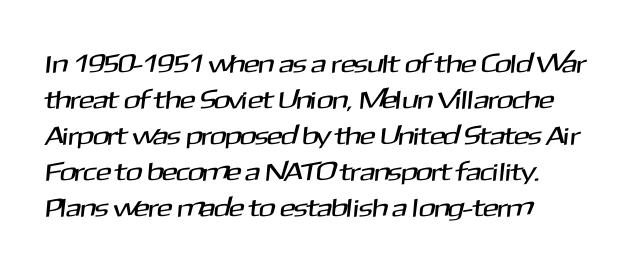
{"underline": "no", "align": "left", "line_spacing": "normal", "line_spacing_ratio": 1.38, "letter_spacing": "normal", "letter_spacing_em": 0.0, "glyph_px": 26}
